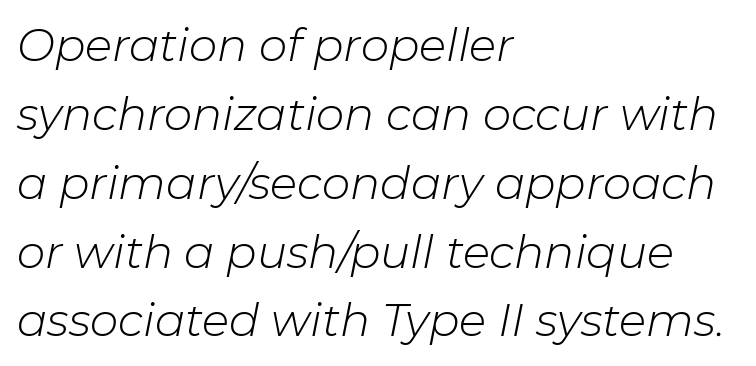
Looks like regular typesetting: each glyph gets only the width it needs. These lines keep a tight, regular rhythm from letter to letter. Is the stroke heavy? The answer is a plain regular-or-lighter. The space beneath each line is pristine and unruled.
